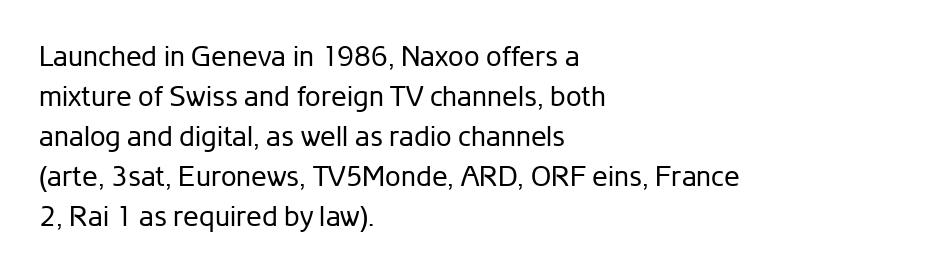
The image shows 28 px regular-weight sans-serif type, upright; set left-aligned, normal line spacing (1.43x), normal letter spacing, not underlined; low stroke contrast and a medium x-height.
